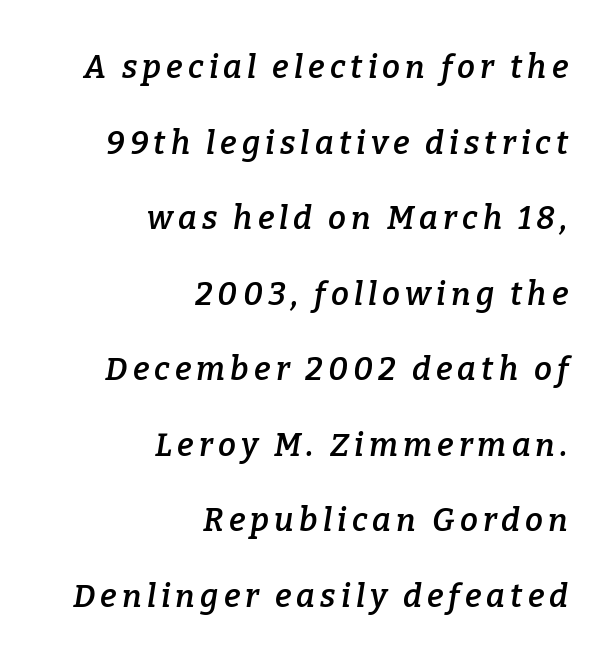
{"serif": "yes", "italic": "yes", "lean": "right", "slant_degrees": 9, "bold": "semi", "weight": "semibold", "width": "normal", "stroke_contrast": "low", "x_height": "medium", "monospaced": "no", "underline": "no", "align": "right", "line_spacing": "loose", "line_spacing_ratio": 2.36, "glyph_px": 32}
